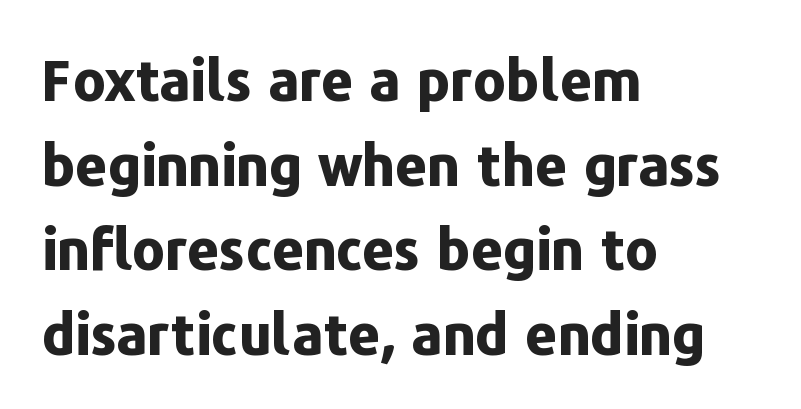
The image shows 56 px bold sans-serif type, upright; set left-aligned, normal line spacing (1.51x), normal letter spacing, not underlined; low stroke contrast and a medium x-height.
